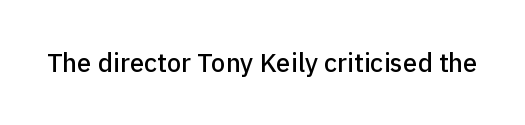
{"italic": "no", "underline": "no", "letter_spacing": "normal", "letter_spacing_em": 0.0, "glyph_px": 26}
